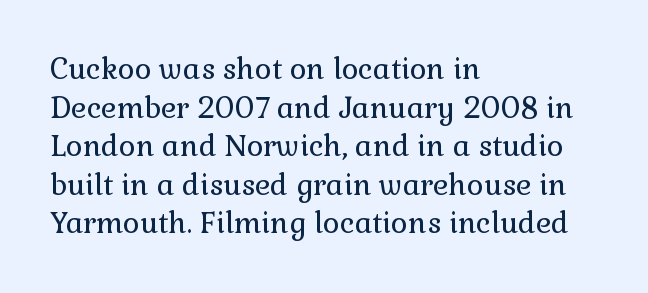
Regarding leading, the lines here are spaced in the standard way. Unlike a clean sans, this face finishes its strokes with serifs. Anything drawn beneath the words? Only blank space. Rendered with straight, roman letterforms. These lines stack with their left ends in a neat column. No extra tracking has been applied to these lines.
